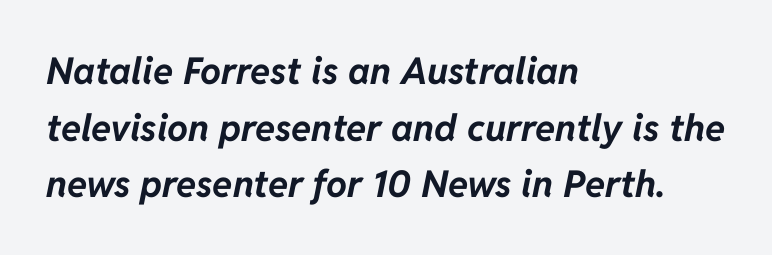
{"italic": "yes", "lean": "right", "slant_degrees": 11, "bold": "yes", "weight": "bold", "width": "normal", "stroke_contrast": "low", "x_height": "medium", "monospaced": "no", "underline": "no", "align": "left", "line_spacing": "normal", "line_spacing_ratio": 1.53, "letter_spacing": "normal", "letter_spacing_em": 0.0, "glyph_px": 37}
